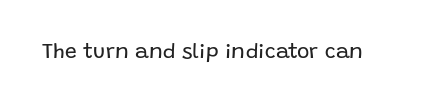
The passage shown is not underscored anywhere. The font's upright variant was chosen for this text. Stems here are at most as thick as an everyday book face. Observe the ordinary spacing: letters are neighbours, not strangers.
